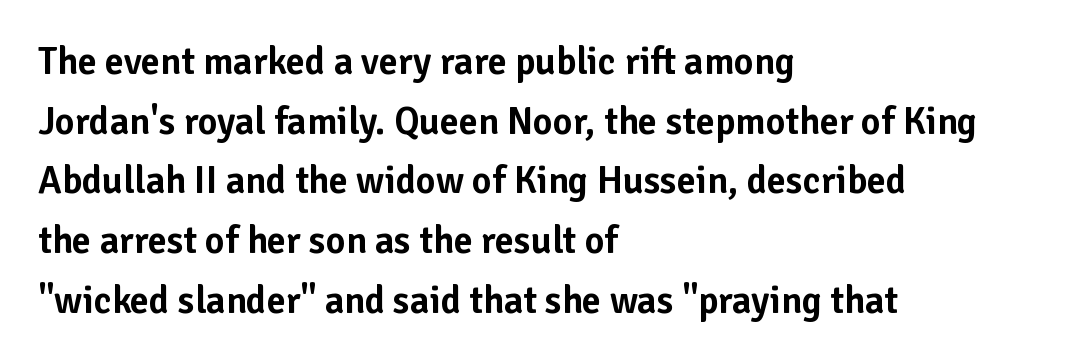
{"serif": "no", "italic": "no", "width": "normal", "stroke_contrast": "low", "x_height": "medium", "monospaced": "no", "underline": "no", "align": "left", "line_spacing": "normal", "line_spacing_ratio": 1.57, "letter_spacing": "normal", "letter_spacing_em": 0.0, "glyph_px": 38}
